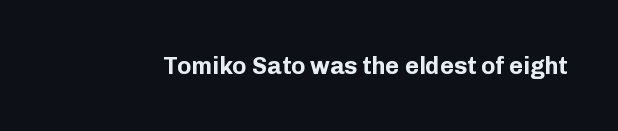
What stands out about the letter spacing? Nothing — it is the standard amount. Upright lettering throughout. Bold? Absolutely — the strokes are thick and heavy. The glyphs are unaccompanied by any horizontal stroke below them.
